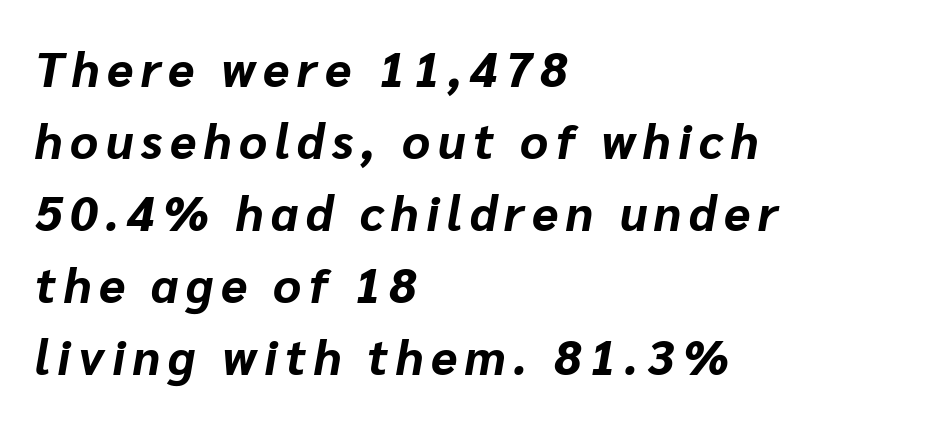
Emphasis-style slanted type is in use. This block has exactly the height ordinary leading produces. These lines are set flush left with a ragged right edge. Its strokes are broad and dark, the hallmark of bold type. Anything drawn beneath the words? Only blank space. This sample has the flowing, uneven cadence of proportional lettering.
